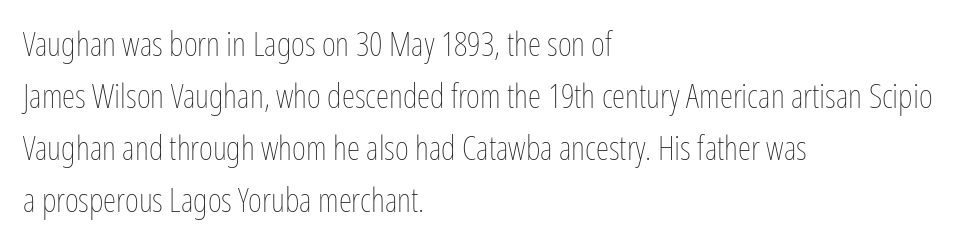
The image shows 34 px thin, condensed type, upright; set left-aligned, normal line spacing (1.53x), normal letter spacing, not underlined; low stroke contrast and a medium x-height.
